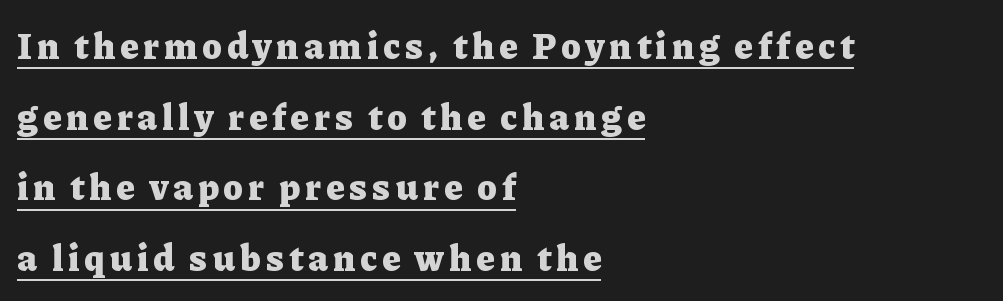
This sample has the flowing, uneven cadence of proportional lettering. When letters stand straight like this, we call the style roman or upright. A serif font was chosen for this passage. Each line of the rendering has a horizontal stroke beneath the glyphs. A student would call this left alignment; a typographer would say flush left, rag right.
